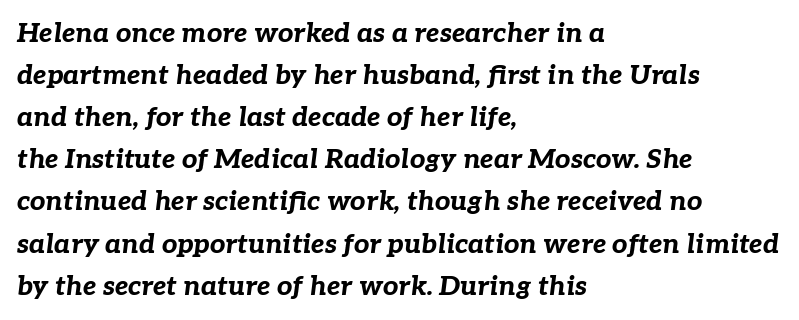
The letters are slanted; this is an italic face. Compared with typical body copy, the letter spacing here is the same. Short and long lines alike share a common starting point at left. Check under the words: just untouched page. Normally led — the rows are evenly, conventionally spaced.
